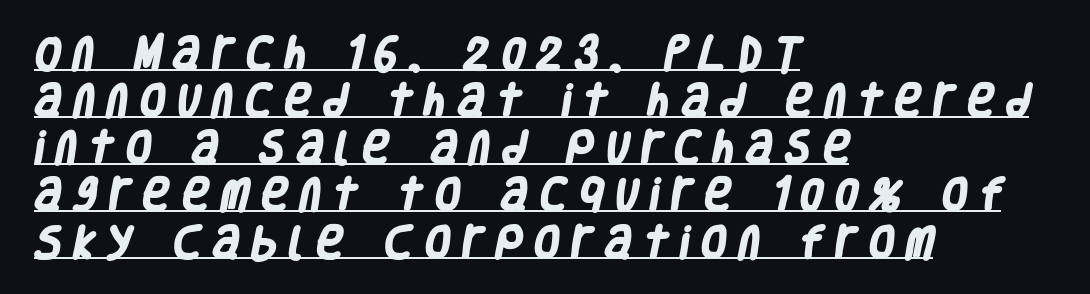
How would I describe the line gaps? Plain and ordinary. Caption: multi-line text, flush left, ragged right. Is this a fixed-width face? No — the glyphs have proportional, varying widths. On the weight axis this lands at bold, roughly 700. This rendering widens character spacing well past its baseline value. Unlike a traditional serif, this face leaves its strokes unadorned.
